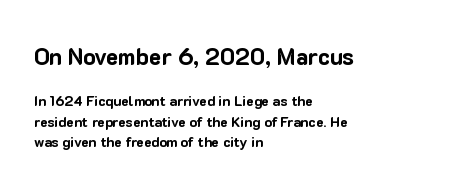
Q: Is the text bold? A: Yes.
Q: Is the text italic (slanted)? A: No, it is upright.
Q: Is the text underlined? A: No.
Q: How is the paragraph aligned? A: Left-aligned.
Q: Is the spacing between letters normal or unusually wide? A: Normal.
Q: Is the spacing between lines tight, normal or loose? A: Normal.
Q: Which block of text is set in a larger size, the first (top) or the second (bottom)? A: The first (top) one.
